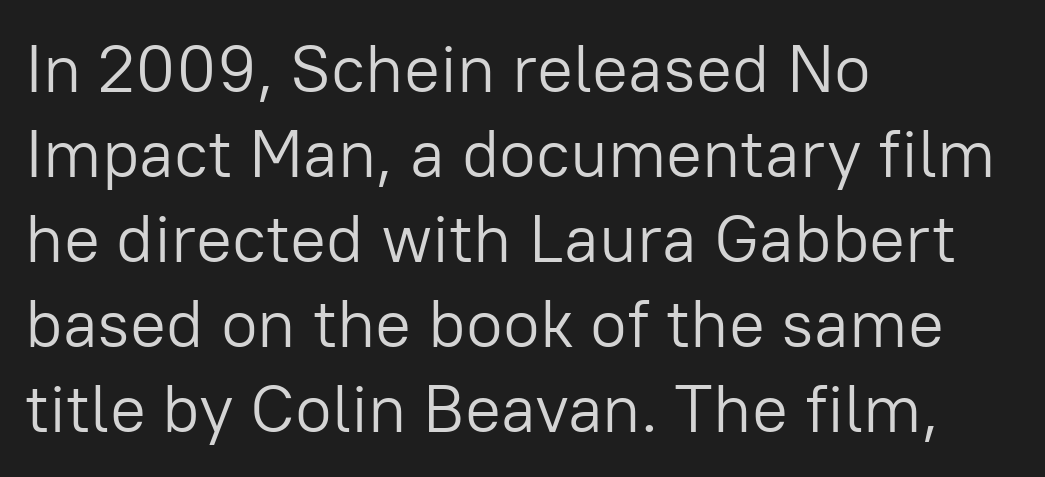
{"serif": "no", "italic": "no", "bold": "no", "weight": "light", "width": "normal", "stroke_contrast": "low", "x_height": "medium", "monospaced": "no", "underline": "no", "align": "left", "line_spacing": "normal", "line_spacing_ratio": 1.27, "letter_spacing": "normal", "letter_spacing_em": 0.0, "glyph_px": 67}
